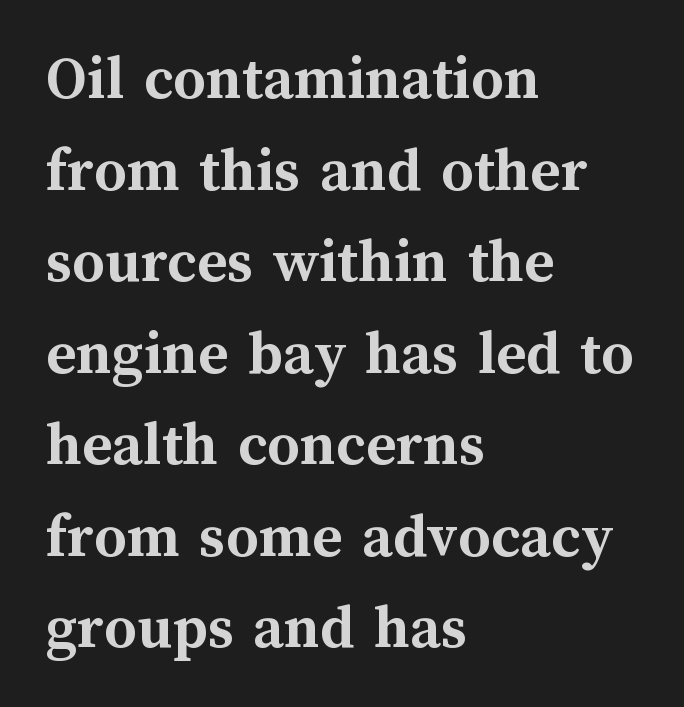
Q: Is the text bold? A: Yes.
Q: Is the text italic (slanted)? A: No, it is upright.
Q: Is the text underlined? A: No.
Q: How is the paragraph aligned? A: Left-aligned.
Q: Is the spacing between letters normal or unusually wide? A: Normal.
Q: Is the spacing between lines tight, normal or loose? A: Normal.
Q: Width (condensed, normal, or wide)? A: Normal.
Q: Stroke contrast? A: Medium.
Q: x-height? A: Medium.
Q: Monospaced? A: No.
